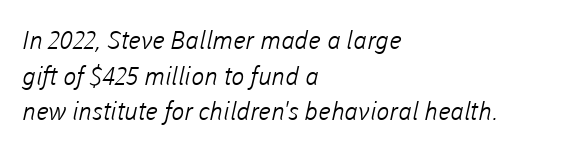
The line-height multiplier appears to be the usual default. Descenders hang freely into open space. These lines are set flush left with a ragged right edge. The weight would be labelled regular, book, light, or lighter still.
